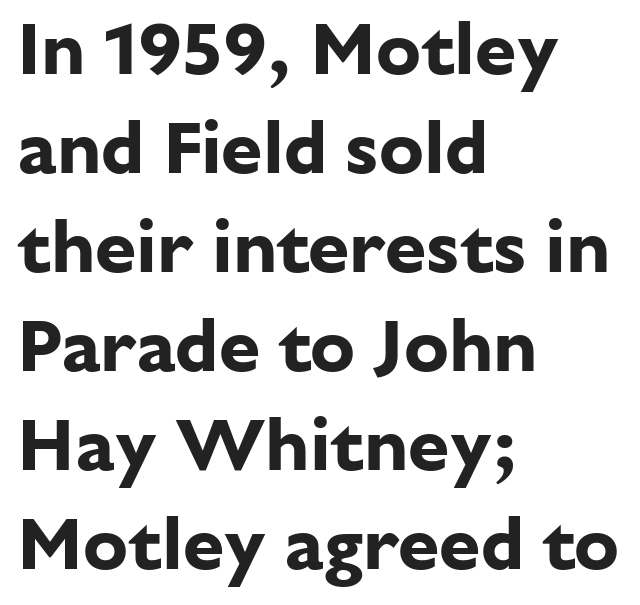
{"serif": "no", "italic": "no", "bold": "yes", "weight": "bold", "width": "normal", "stroke_contrast": "low", "x_height": "medium", "monospaced": "no", "underline": "no", "align": "left", "line_spacing": "normal", "line_spacing_ratio": 1.32, "letter_spacing": "normal", "letter_spacing_em": 0.0, "glyph_px": 75}
